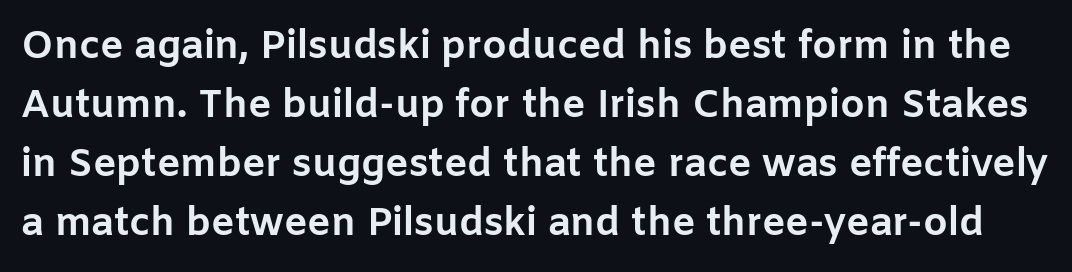
{"serif": "no", "italic": "no", "bold": "yes", "weight": "bold", "width": "normal", "stroke_contrast": "low", "x_height": "medium", "monospaced": "no", "underline": "no", "line_spacing": "normal", "line_spacing_ratio": 1.51, "letter_spacing": "normal", "letter_spacing_em": 0.0, "glyph_px": 39}
